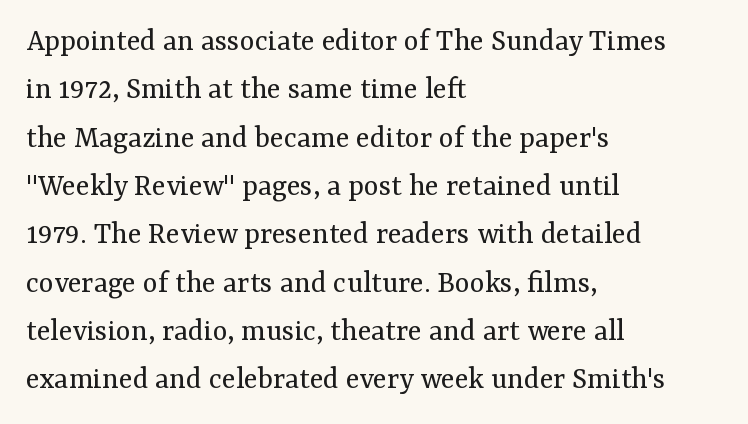
The image shows 32 px regular-weight serif type, upright; set left-aligned, normal line spacing (1.51x), normal letter spacing, not underlined; medium stroke contrast and a medium x-height.
